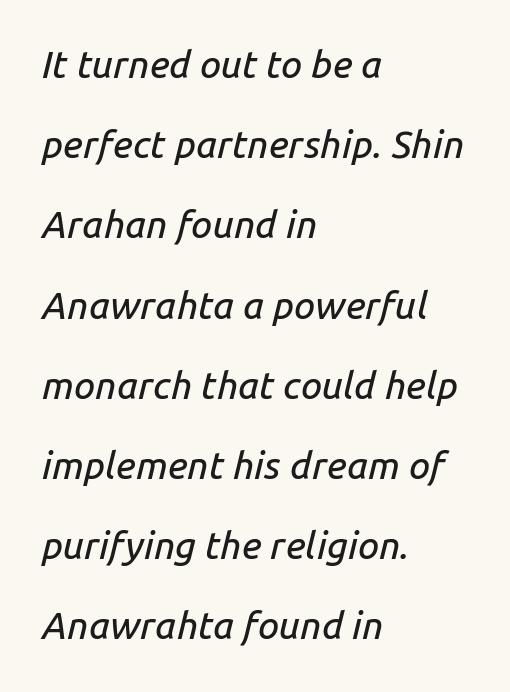
Caption: multi-line text, flush left, ragged right. Each letter keeps its own natural width here, so spacing adapts to shape. Slanted lettering throughout. Is the letter spacing exaggerated? No — it looks like the ordinary default. The line-height multiplier appears high, well above default. Check under the words: just untouched page.
